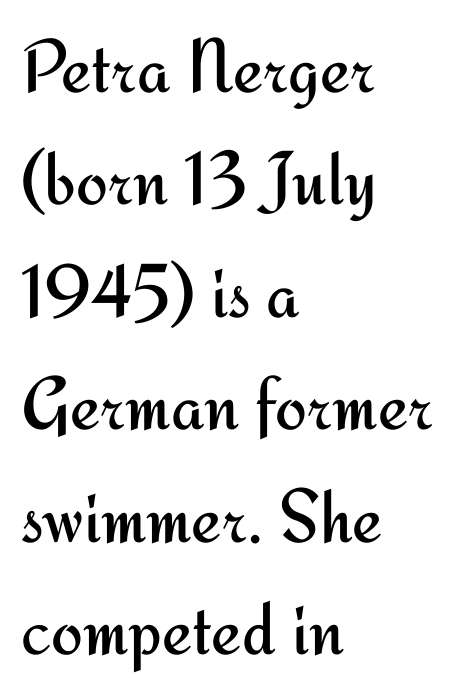
Glance below the letters and you will spot only blank space. Each stroke keeps to a modest, everyday thickness or less. Type style note: lacks serifs. Tracking here is standard; glyphs follow each other at the usual distance. This sample uses an upright cut, with every glyph sitting square on the baseline.
